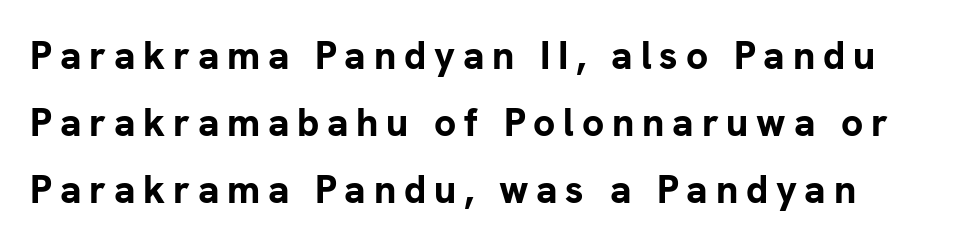
Q: Is the text bold? A: Yes.
Q: Is the text italic (slanted)? A: No, it is upright.
Q: Is the typeface a serif or a sans-serif typeface? A: Sans-serif.
Q: Is the text underlined? A: No.
Q: Is the spacing between letters normal or unusually wide? A: Unusually wide.
Q: Width (condensed, normal, or wide)? A: Normal.
Q: Stroke contrast? A: Low.
Q: x-height? A: Medium.
Q: Monospaced? A: No.
